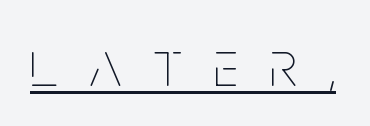
The image shows 65 px thin, condensed type, upright; set unusually wide letter spacing (+0.48 em), underlined; low stroke contrast and a large x-height.
